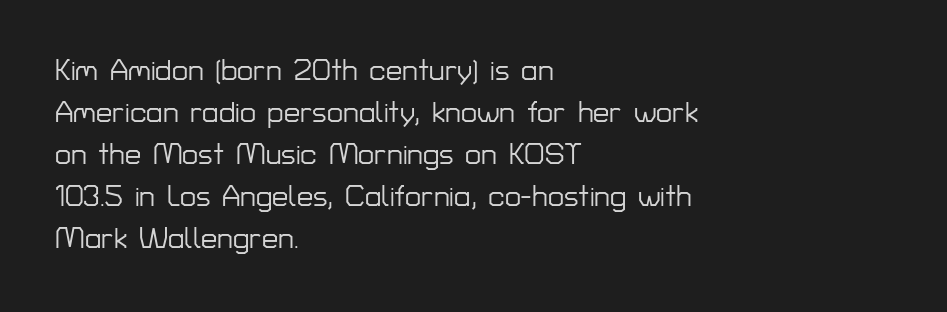
{"serif": "no", "italic": "no", "width": "normal", "stroke_contrast": "low", "x_height": "medium", "monospaced": "no", "underline": "no", "align": "left", "line_spacing": "normal", "line_spacing_ratio": 1.45, "letter_spacing": "normal", "letter_spacing_em": 0.0, "glyph_px": 29}
